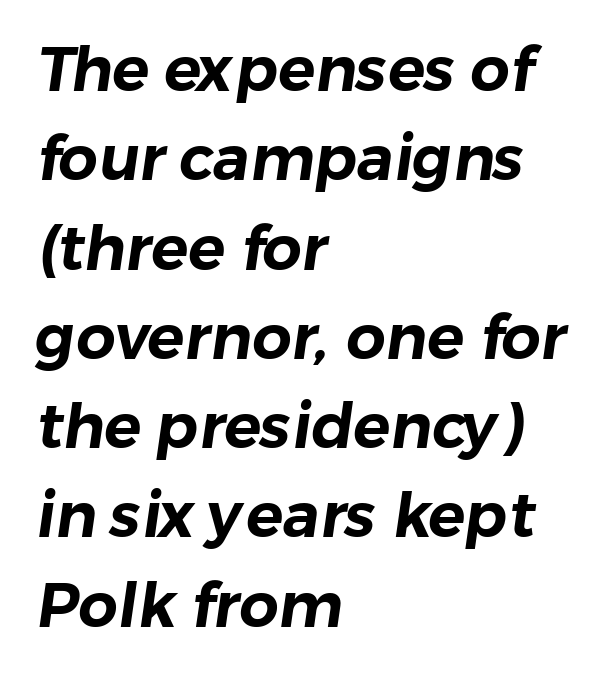
{"serif": "no", "width": "normal", "stroke_contrast": "low", "x_height": "medium", "monospaced": "no", "underline": "no", "align": "left", "line_spacing": "normal", "line_spacing_ratio": 1.44, "letter_spacing": "normal", "letter_spacing_em": 0.0, "glyph_px": 62}
